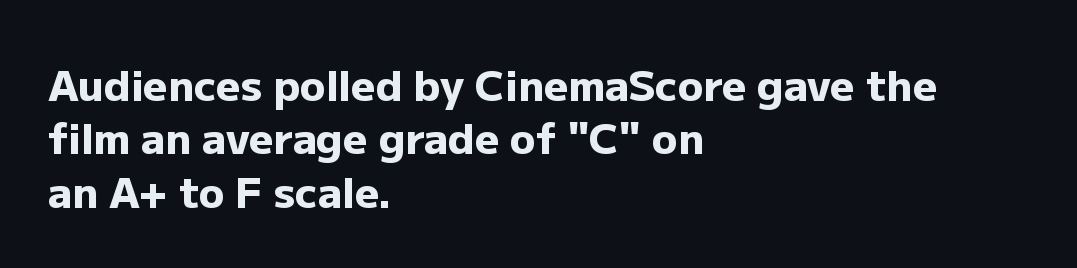
The image shows 42 px heavy sans-serif type, upright; set left-aligned, normal line spacing (1.27x), normal letter spacing, not underlined; low stroke contrast and a medium x-height.
